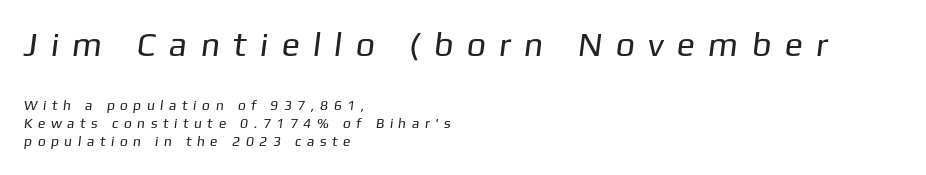
Q: Is the text bold? A: No.
Q: Is the typeface a serif or a sans-serif typeface? A: Sans-serif.
Q: Is the text underlined? A: No.
Q: How is the paragraph aligned? A: Left-aligned.
Q: Is the spacing between letters normal or unusually wide? A: Unusually wide.
Q: Is the spacing between lines tight, normal or loose? A: Normal.
Q: Which block of text is set in a larger size, the first (top) or the second (bottom)? A: The first (top) one.
Q: Width (condensed, normal, or wide)? A: Normal.
Q: Stroke contrast? A: Low.
Q: x-height? A: Medium.
Q: Monospaced? A: No.
